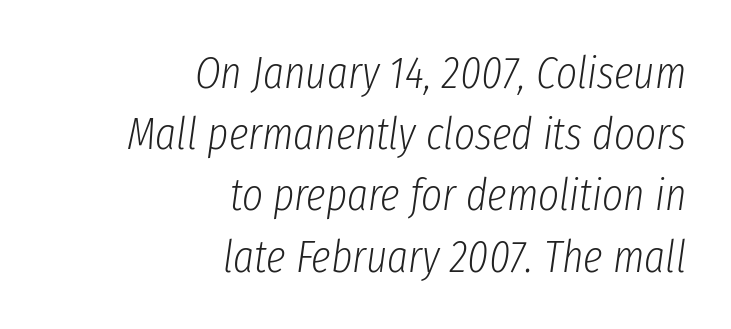
The image shows 45 px light, condensed type, italic (leaning right); set right-aligned, normal line spacing (1.36x), normal letter spacing, not underlined; low stroke contrast and a medium x-height.
